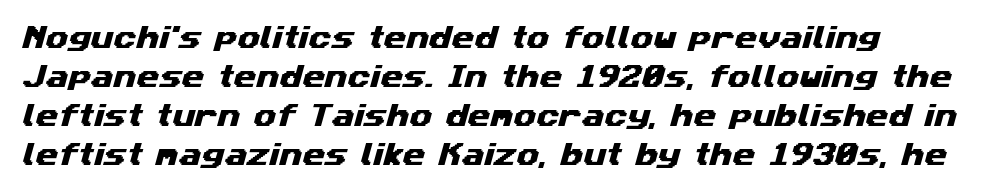
{"underline": "no", "line_spacing": "normal", "line_spacing_ratio": 1.5, "letter_spacing": "normal", "letter_spacing_em": 0.0, "glyph_px": 26}
